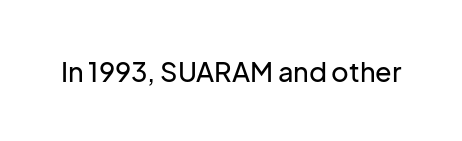
The image shows 27 px text type, upright; set normal letter spacing, not underlined.
